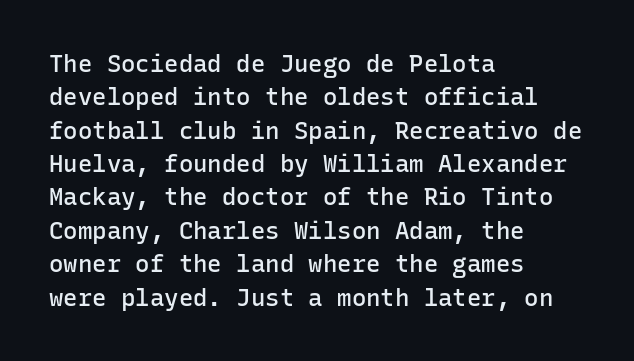
{"italic": "no", "bold": "semi", "underline": "no", "align": "left", "line_spacing": "normal", "line_spacing_ratio": 1.39, "letter_spacing": "normal", "letter_spacing_em": 0.0, "glyph_px": 24}
